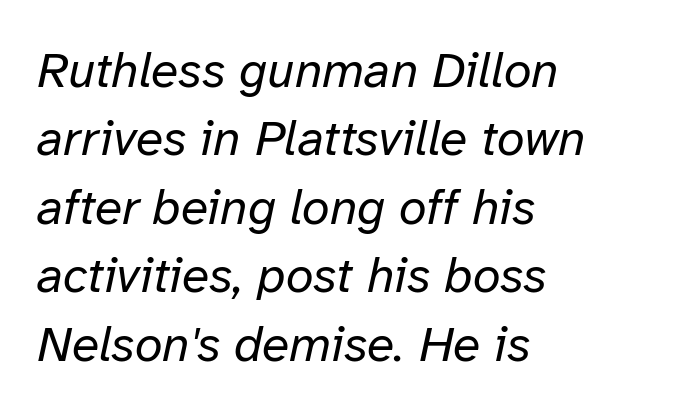
The image shows 50 px regular-weight type, italic (leaning right); set left-aligned, normal line spacing (1.37x), normal letter spacing, not underlined; low stroke contrast and a medium x-height.
